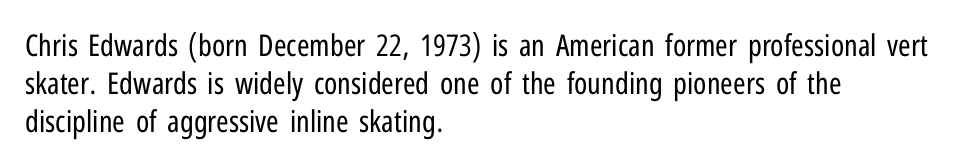
{"serif": "no", "italic": "no", "bold": "no", "weight": "regular", "width": "condensed", "stroke_contrast": "low", "x_height": "medium", "monospaced": "no", "underline": "no", "align": "left", "line_spacing": "normal", "line_spacing_ratio": 1.26, "letter_spacing": "normal", "letter_spacing_em": 0.0, "glyph_px": 30}
